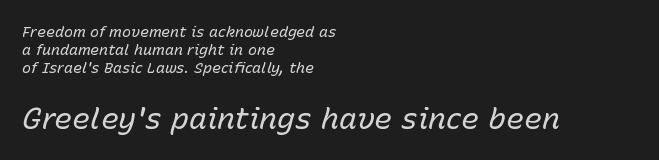
The words here are not underlined. Ink coverage per letter is moderate at most. Is the lower block the larger one? Yes — the lower block carries the bigger type. The passage is arranged the way most books set body copy — flush left. It's the slanting kind of type.
